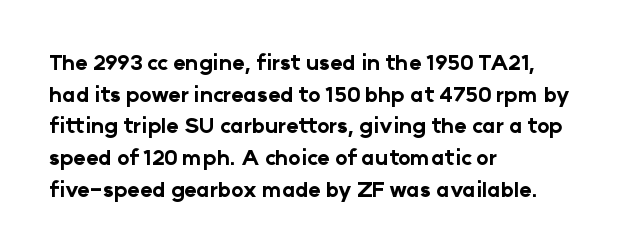
The image shows 21 px bold type, upright; set left-aligned, normal line spacing (1.51x), normal letter spacing, not underlined.
